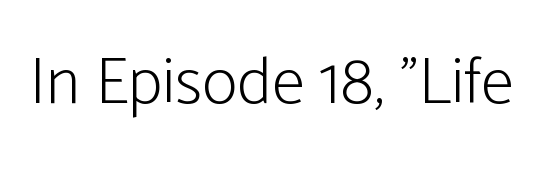
The typography opts for an upright posture over an oblique one. Nothing unusual about the tracking: characters are spaced as the font intends. No extra ink here — the face is not bold. Here the designer chose a conventional face with non-uniform glyph widths. The passage shown is not underscored anywhere.
